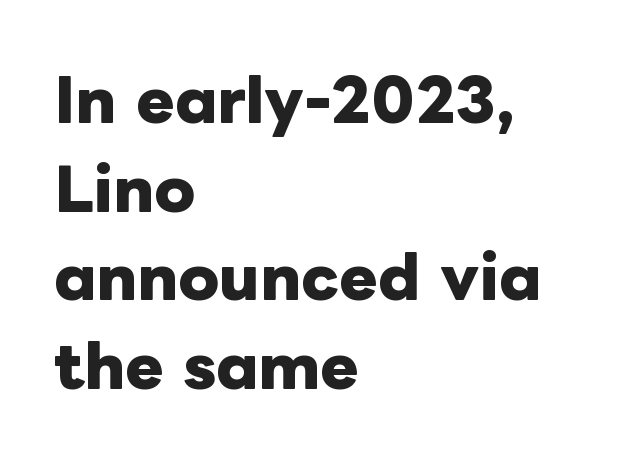
Notice how the passage keeps a crisp vertical edge on the left only. The typography opts for an upright posture over an oblique one. Leading: standard. The specimen omits any rule beneath the text block's lines. Is this a fixed-width face? No — the glyphs have proportional, varying widths. The typesetting leans heavy: a genuine bold.
